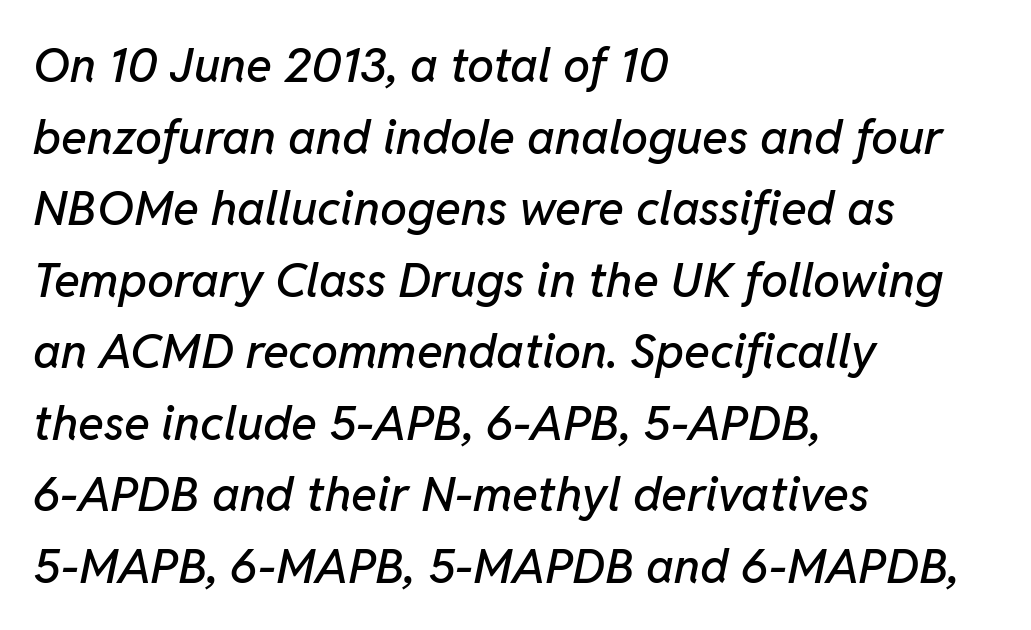
Q: Is the text italic (slanted)? A: Yes, it leans right by about 11 degrees.
Q: Is the text underlined? A: No.
Q: How is the paragraph aligned? A: Left-aligned.
Q: Is the spacing between letters normal or unusually wide? A: Normal.
Q: Is the spacing between lines tight, normal or loose? A: Normal.
Q: Width (condensed, normal, or wide)? A: Normal.
Q: Stroke contrast? A: Low.
Q: x-height? A: Medium.
Q: Monospaced? A: No.
